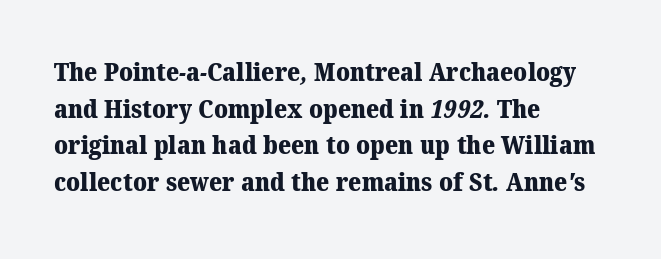
{"bold": "yes", "underline": "no", "align": "left", "line_spacing": "normal", "line_spacing_ratio": 1.47, "letter_spacing": "normal", "letter_spacing_em": 0.0, "glyph_px": 25}
